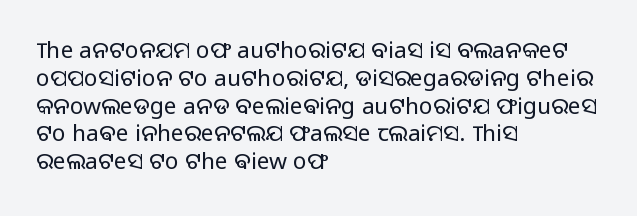
{"italic": "no", "bold": "no", "underline": "no", "align": "left", "line_spacing_ratio": 1.21, "letter_spacing": "normal", "letter_spacing_em": 0.0, "glyph_px": 23}
